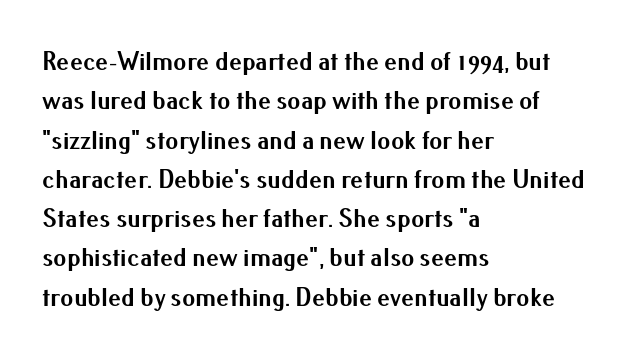
Typeset ragged right — the left edge is the straight one. The passage shown is not underscored anywhere. The lettering stays uniformly vertical, giving the passage a roman look. Short note: letters normally spaced.
